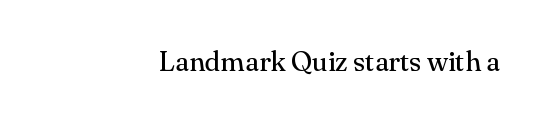
The image shows 28 px regular-weight serif type, upright; set right-aligned, normal letter spacing, not underlined; medium stroke contrast and a small x-height.
